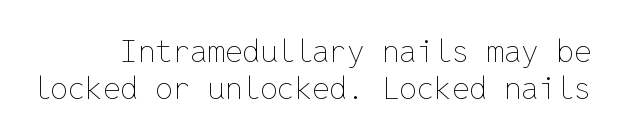
The image shows 31 px thin type, upright, monospaced; set line spacing 1.2x, normal letter spacing, not underlined; low stroke contrast and a medium x-height.
